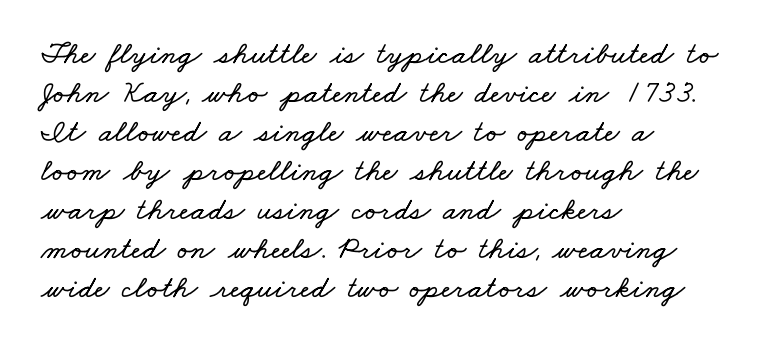
The image shows 32 px wide type; set left-aligned, line spacing 1.22x, normal letter spacing, not underlined; low stroke contrast and a small x-height.
